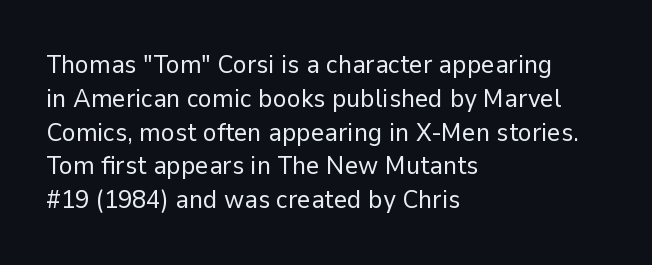
Q: Is the text bold? A: No.
Q: Is the text italic (slanted)? A: No, it is upright.
Q: Is the text underlined? A: No.
Q: How is the paragraph aligned? A: Left-aligned.
Q: Is the spacing between letters normal or unusually wide? A: Normal.
Q: Is the spacing between lines tight, normal or loose? A: Normal.
